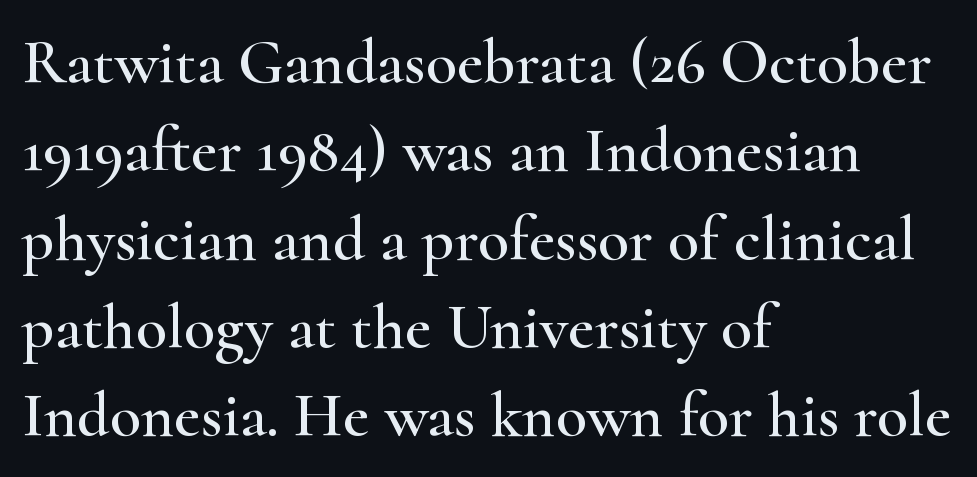
The image shows 64 px wide serif type, upright; set left-aligned, normal line spacing (1.38x), normal letter spacing, not underlined; high stroke contrast and a small x-height.
